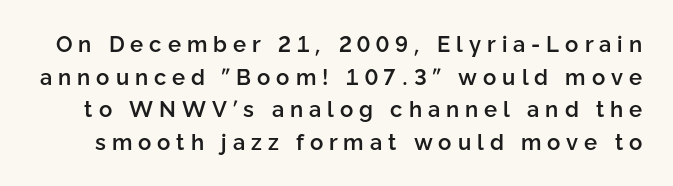
Q: Is the text bold? A: Semi-bold.
Q: Is the text italic (slanted)? A: No, it is upright.
Q: Is the text underlined? A: No.
Q: Is the spacing between letters normal or unusually wide? A: Unusually wide.
Q: Is the spacing between lines tight, normal or loose? A: Normal.
